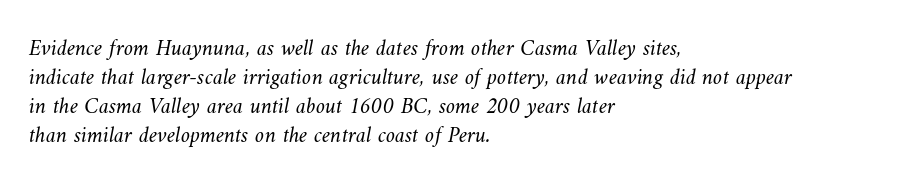
Q: Is the text bold? A: No.
Q: Is the text underlined? A: No.
Q: How is the paragraph aligned? A: Left-aligned.
Q: Is the spacing between letters normal or unusually wide? A: Normal.
Q: Is the spacing between lines tight, normal or loose? A: Normal.
